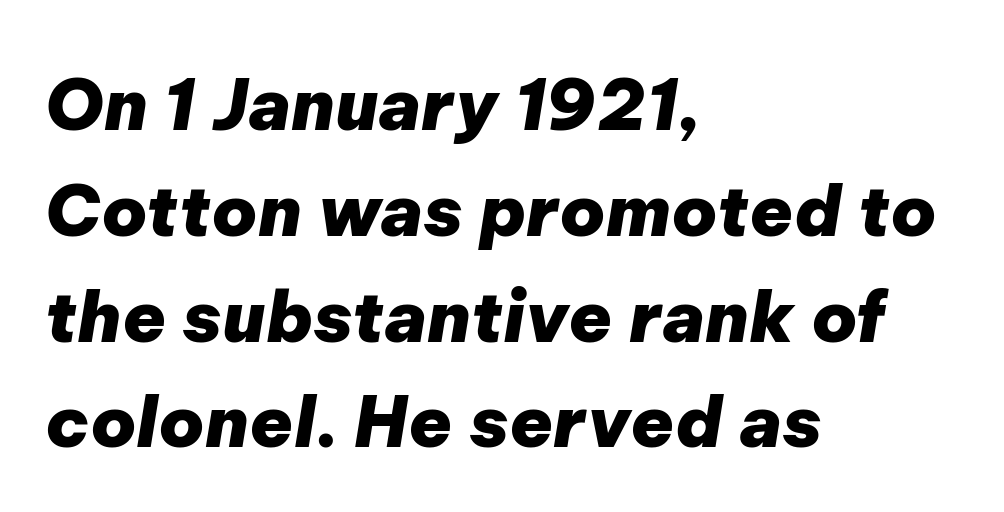
{"italic": "yes", "lean": "right", "slant_degrees": 9, "bold": "yes", "weight": "heavy", "width": "normal", "stroke_contrast": "low", "x_height": "medium", "monospaced": "no", "underline": "no", "align": "left", "line_spacing": "normal", "line_spacing_ratio": 1.49, "letter_spacing": "normal", "letter_spacing_em": 0.0, "glyph_px": 71}
